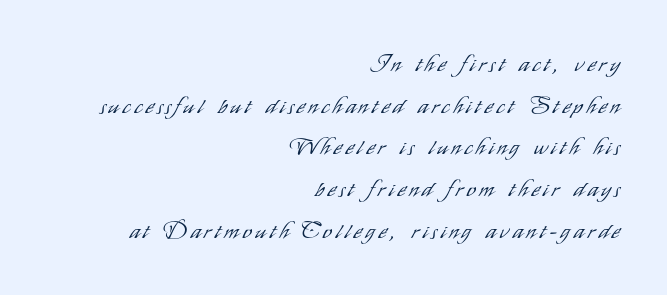
Think standard paragraph weight, or any step lighter than that. The passage shown is not underscored anywhere. Reading down the block, your eye finds every line finishing at a fixed right position.
